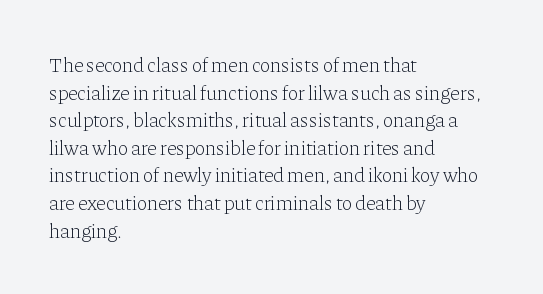
{"italic": "no", "bold": "no", "underline": "no", "align": "left", "line_spacing": "normal", "line_spacing_ratio": 1.38, "letter_spacing": "normal", "letter_spacing_em": 0.0, "glyph_px": 20}
